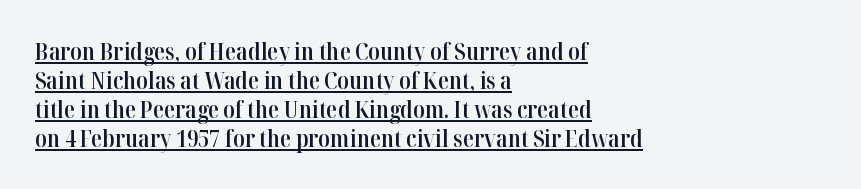
Q: Is the text bold? A: Semi-bold.
Q: Is the text italic (slanted)? A: No, it is upright.
Q: Is the text underlined? A: Yes.
Q: How is the paragraph aligned? A: Left-aligned.
Q: Is the spacing between letters normal or unusually wide? A: Normal.
Q: Is the spacing between lines tight, normal or loose? A: Normal.
